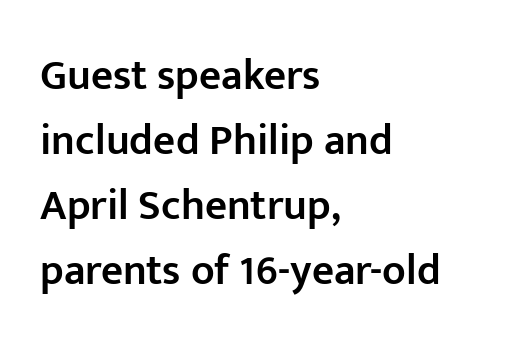
Stems and bowls a touch heavier than normal — semibold. A typesetter would mark this as roman, not italic. Nobody touched the tracking dial on this one. Honestly, there is no underline to notice here at all. How would I describe the line gaps? Plain and ordinary.
